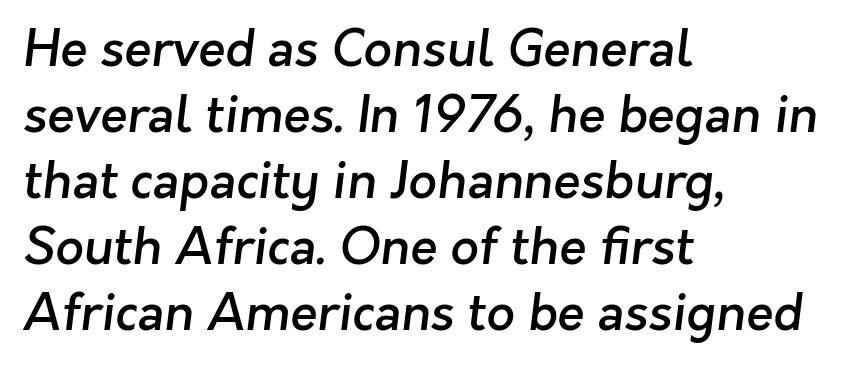
The rendering uses a semibold face; strokes are thickened but not to full bold. In terms of letterform style, serifs are entirely absent. You could not count columns in this text — the font is proportionally spaced. These lines keep a tight, regular rhythm from letter to letter. The gap between lines stays unmarked. Rows of type keep a routine distance in the vertical direction.
